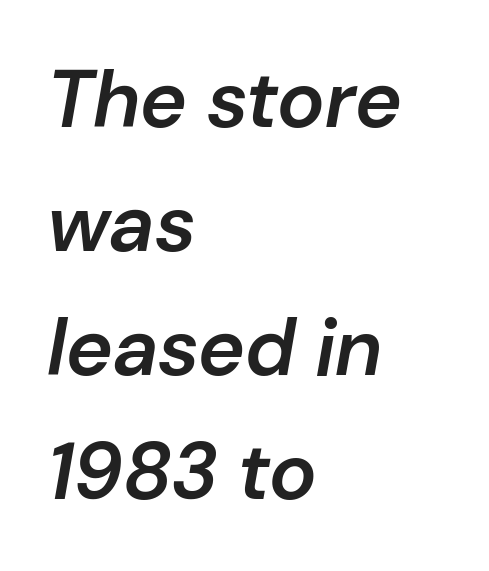
{"italic": "yes", "lean": "right", "slant_degrees": 10, "bold": "semi", "weight": "semibold", "width": "normal", "stroke_contrast": "low", "x_height": "medium", "monospaced": "no", "underline": "no", "align": "left", "line_spacing": "normal", "line_spacing_ratio": 1.55, "letter_spacing": "normal", "letter_spacing_em": 0.0, "glyph_px": 80}
